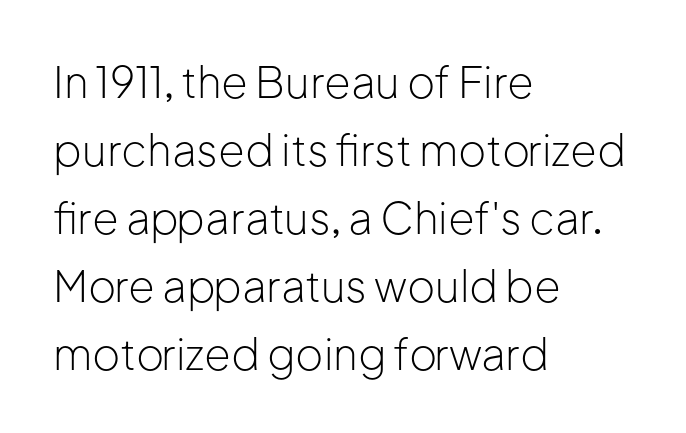
The image shows 43 px light sans-serif type, upright; set left-aligned, normal line spacing (1.58x), normal letter spacing, not underlined; low stroke contrast and a medium x-height.
